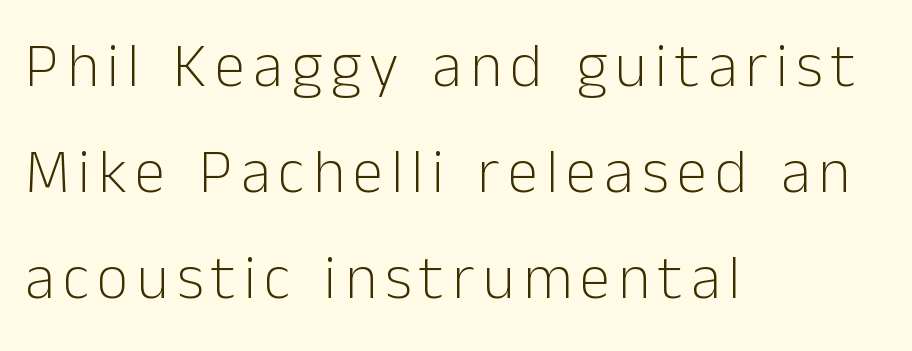
The image shows 62 px light sans-serif type, upright; set left-aligned, line spacing 1.71x, not underlined; low stroke contrast and a medium x-height.
